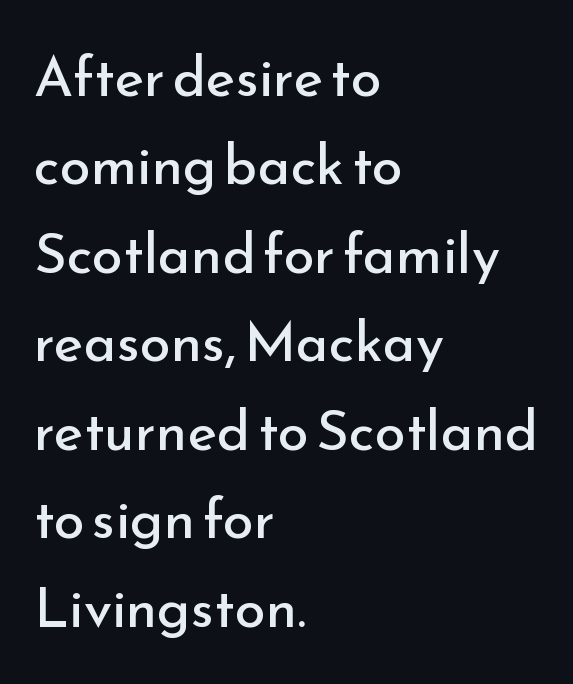
Q: Is the text bold? A: No.
Q: Is the text italic (slanted)? A: No, it is upright.
Q: Is the typeface a serif or a sans-serif typeface? A: Sans-serif.
Q: Is the text underlined? A: No.
Q: How is the paragraph aligned? A: Left-aligned.
Q: Is the spacing between letters normal or unusually wide? A: Normal.
Q: Is the spacing between lines tight, normal or loose? A: Normal.
Q: Width (condensed, normal, or wide)? A: Normal.
Q: Stroke contrast? A: Low.
Q: x-height? A: Small.
Q: Monospaced? A: No.
